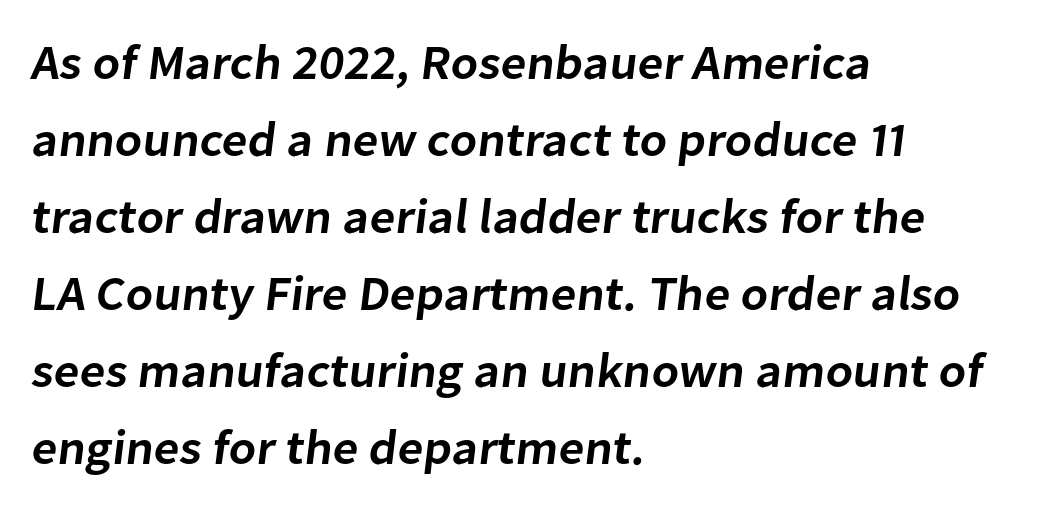
{"serif": "no", "bold": "semi", "weight": "semibold", "width": "normal", "stroke_contrast": "low", "x_height": "medium", "monospaced": "no", "underline": "no", "align": "left", "line_spacing": "normal", "line_spacing_ratio": 1.57, "letter_spacing": "normal", "letter_spacing_em": 0.0, "glyph_px": 49}
